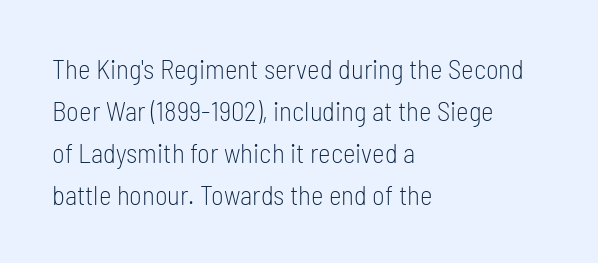
Anything drawn beneath the words? Only blank space. Each word holds together tightly as a unit, with standard inter-letter gaps. Each stroke keeps to a modest, everyday thickness or less. Normally led — the rows are evenly, conventionally spaced. In CSS terms this would be text-align: left. Does the lettering tilt? It doesn't — this is upright.
